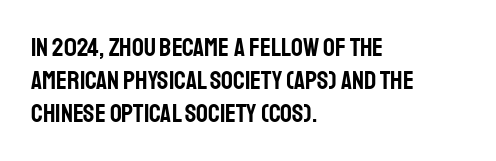
Q: Is the text italic (slanted)? A: No, it is upright.
Q: Is the text underlined? A: No.
Q: How is the paragraph aligned? A: Left-aligned.
Q: Is the spacing between letters normal or unusually wide? A: Normal.
Q: Is the spacing between lines tight, normal or loose? A: Normal.
